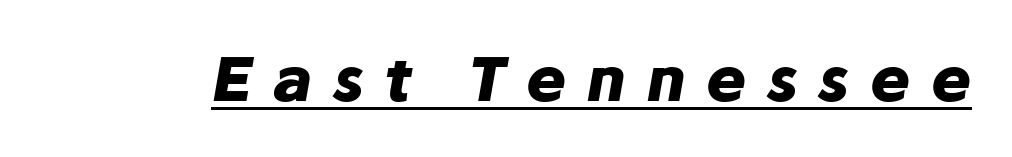
The image shows 60 px heavy type, italic (leaning right); set unusually wide letter spacing (+0.35 em), underlined; low stroke contrast and a medium x-height.
